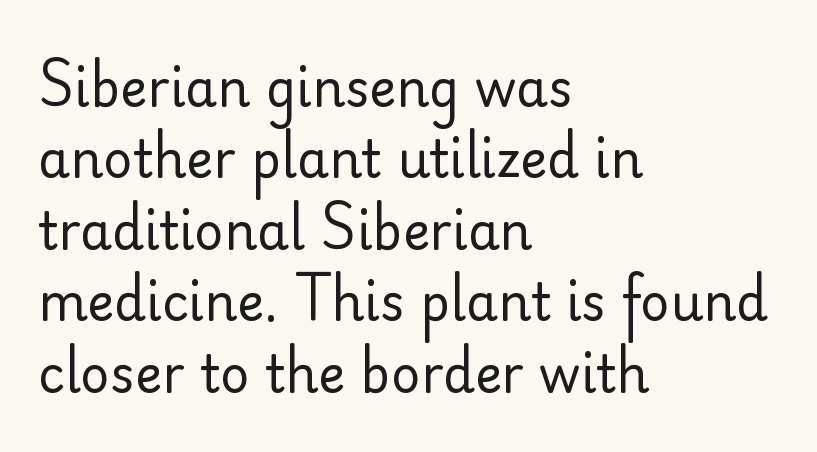
Q: Is the text bold? A: No.
Q: Is the text italic (slanted)? A: No, it is upright.
Q: Is the typeface a serif or a sans-serif typeface? A: Sans-serif.
Q: Is the text underlined? A: No.
Q: How is the paragraph aligned? A: Left-aligned.
Q: Is the spacing between letters normal or unusually wide? A: Normal.
Q: Is the spacing between lines tight, normal or loose? A: Normal.
Q: Width (condensed, normal, or wide)? A: Normal.
Q: Stroke contrast? A: Low.
Q: x-height? A: Small.
Q: Monospaced? A: No.
